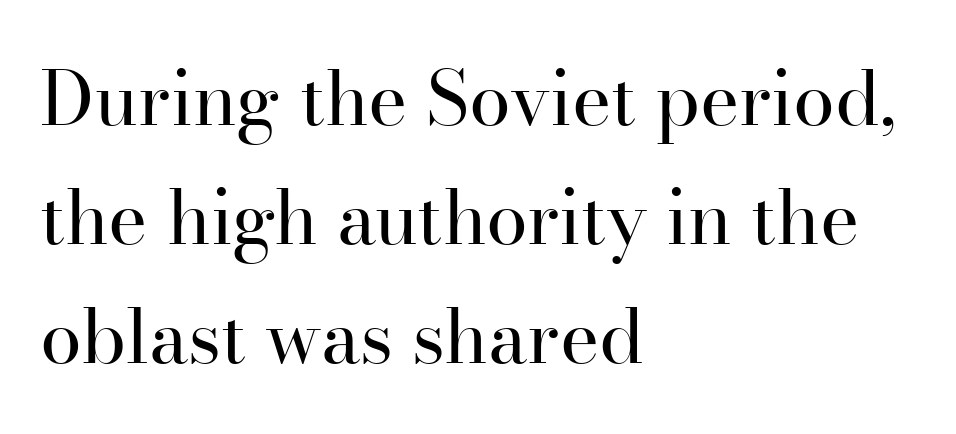
The image shows 75 px regular-weight serif type, upright; set left-aligned, normal line spacing (1.59x), normal letter spacing, not underlined; high stroke contrast and a small x-height.
